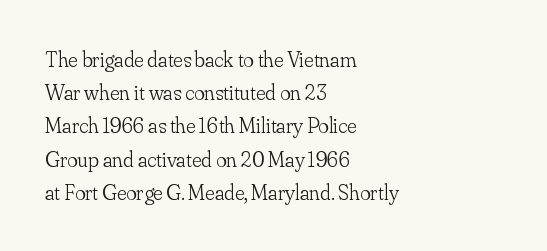
The image shows 22 px text type, upright; set left-aligned, normal line spacing (1.51x), normal letter spacing, not underlined.
